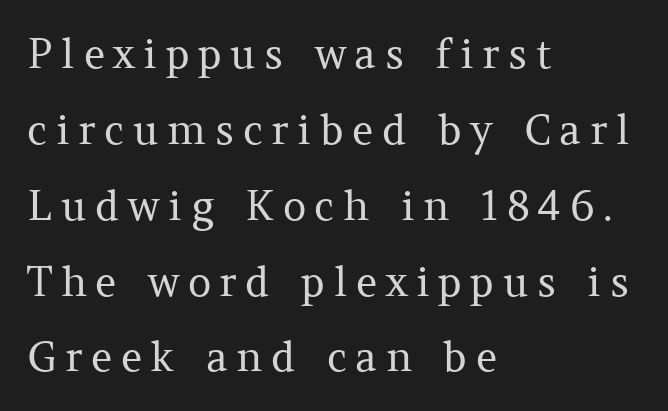
The image shows 41 px regular-weight serif type, upright; set left-aligned, line spacing 1.85x, unusually wide letter spacing (+0.21 em), not underlined; medium stroke contrast and a medium x-height.
